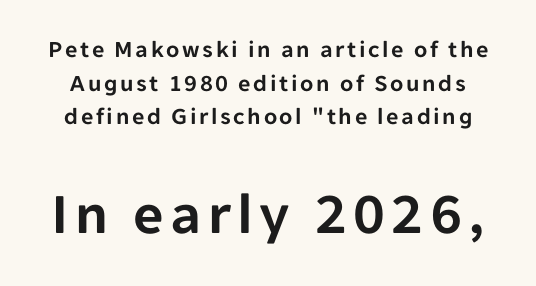
Q: Is the text italic (slanted)? A: No, it is upright.
Q: Is the typeface a serif or a sans-serif typeface? A: Sans-serif.
Q: Is the text underlined? A: No.
Q: Is the spacing between lines tight, normal or loose? A: Normal.
Q: Which block of text is set in a larger size, the first (top) or the second (bottom)? A: The second (bottom) one.
Q: Width (condensed, normal, or wide)? A: Normal.
Q: Stroke contrast? A: Low.
Q: x-height? A: Medium.
Q: Monospaced? A: No.
